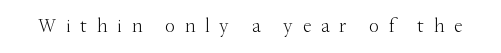
The image shows 20 px text type, upright; set unusually wide letter spacing (+0.48 em), not underlined.
